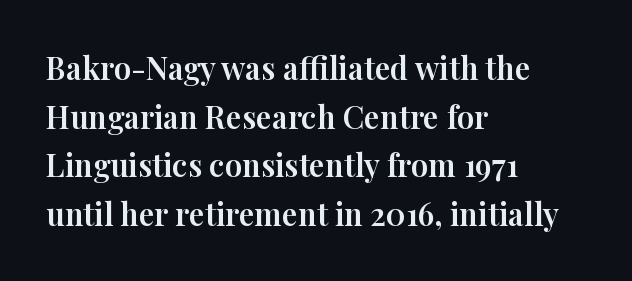
Inter-character spacing is left at the font's built-in metrics. Think of a printed novel: that variable character pitch is what you see here. The zone under the glyphs is completely vacant. Examine the stroke ends and you'll spot serifs.
